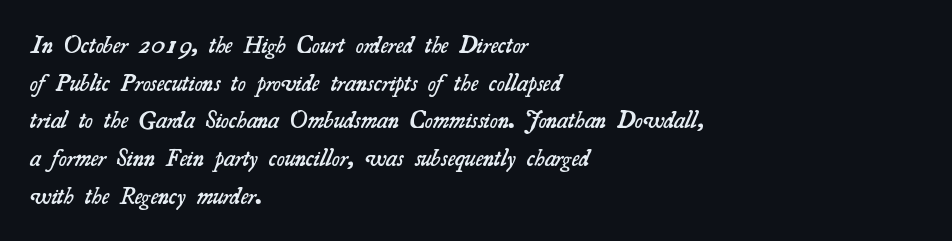
The lines sit at an ordinary, default distance from one another. Each row of text sits above clean, open space. Firm but not heavy-handed strokes: this text is semibold. Left-aligned paragraph, ragged on the right. The letters sit at their default tracking, neither squeezed nor spread.
